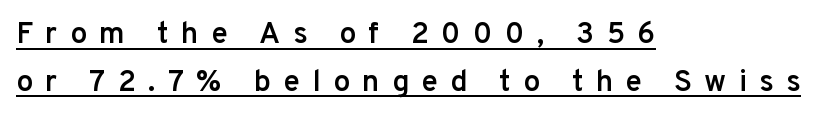
The strokes are fattened partway — semibold, not bold. Look at the bottom of the vertical strokes: they stop flat, with no serifs. A roman cut, with each character standing at attention. You could only call the tracking loose — the letters float apart. Like a heading marked for emphasis, these lines bear an underscore.
